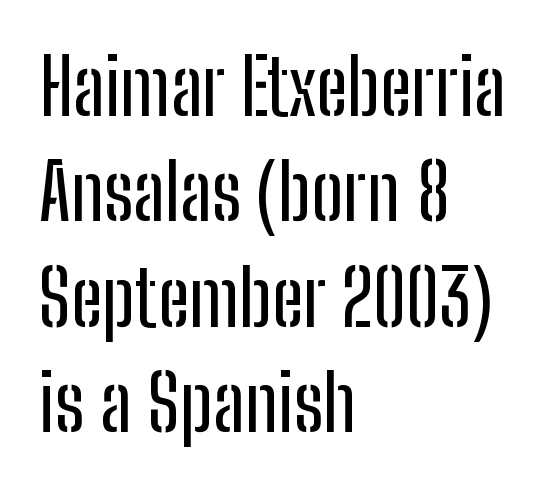
These lines stack with their left ends in a neat column. Does the leading feel generous? No, just average. These lines are composed in type without serifs. Is this a fixed-width face? No — the glyphs have proportional, varying widths. Descender tails drop into unmarked territory.
